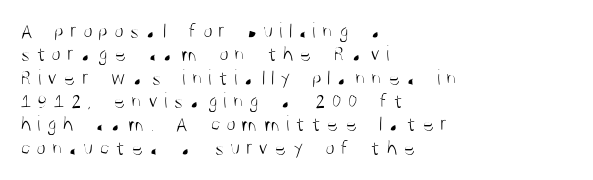
{"italic": "no", "bold": "no", "underline": "no", "align": "left", "line_spacing": "tight", "line_spacing_ratio": 1.06, "letter_spacing": "wide", "letter_spacing_em": 0.27, "glyph_px": 22}
